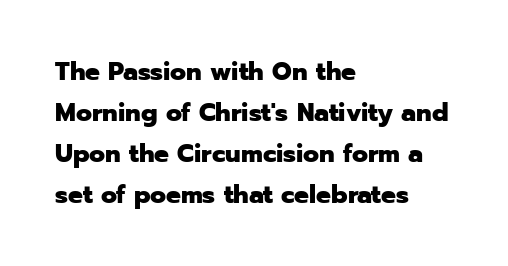
The image shows 26 px bold type, upright; set left-aligned, normal line spacing (1.58x), normal letter spacing, not underlined.
